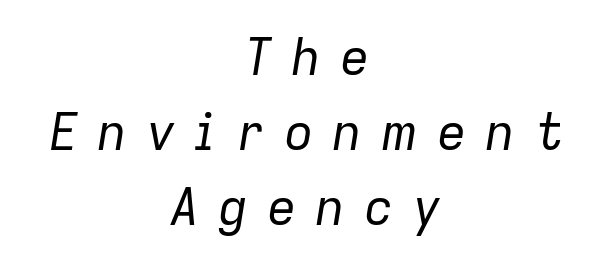
Q: Is the text bold? A: No.
Q: Is the text italic (slanted)? A: Yes, it leans right by about 9 degrees.
Q: Is the text underlined? A: No.
Q: How is the paragraph aligned? A: Centered.
Q: Is the spacing between letters normal or unusually wide? A: Unusually wide.
Q: Is the spacing between lines tight, normal or loose? A: Normal.
Q: Width (condensed, normal, or wide)? A: Normal.
Q: Stroke contrast? A: Low.
Q: x-height? A: Medium.
Q: Monospaced? A: No.
